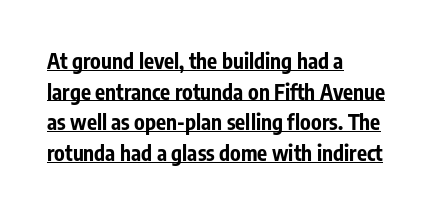
{"italic": "no", "bold": "yes", "underline": "yes", "align": "left", "line_spacing": "normal", "line_spacing_ratio": 1.46, "letter_spacing": "normal", "letter_spacing_em": 0.0, "glyph_px": 21}
